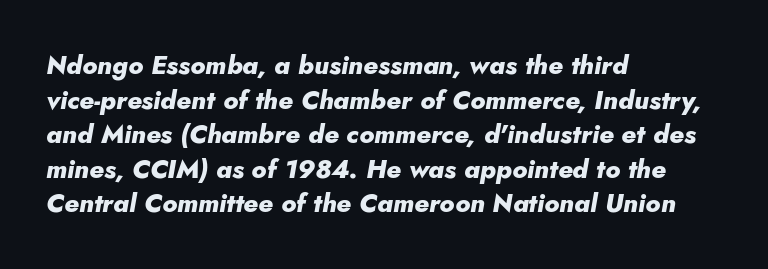
Nobody touched the tracking dial on this one. How heavy is the stroke? Heavy — this is a bold. Summary of vertical rhythm: regular, with standard interline spacing. Nobody drew a line under any word here.
